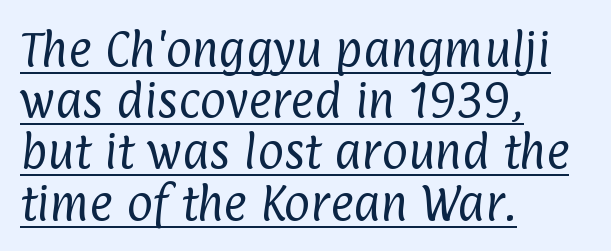
{"serif": "no", "bold": "no", "weight": "regular", "width": "condensed", "stroke_contrast": "low", "x_height": "medium", "monospaced": "no", "underline": "yes", "align": "left", "line_spacing": "normal", "line_spacing_ratio": 1.28, "letter_spacing": "normal", "letter_spacing_em": 0.0, "glyph_px": 40}
